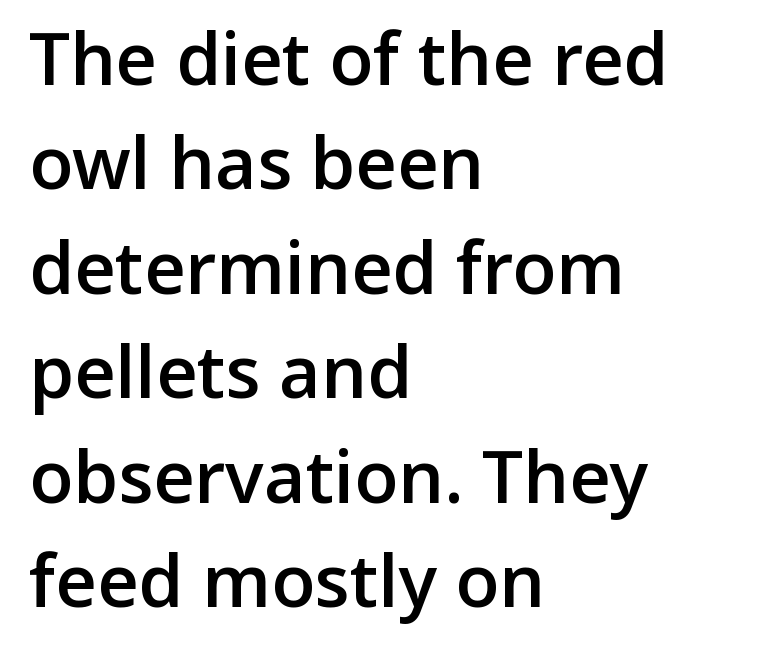
Q: Is the text bold? A: Semi-bold.
Q: Is the text italic (slanted)? A: No, it is upright.
Q: Is the typeface a serif or a sans-serif typeface? A: Sans-serif.
Q: Is the text underlined? A: No.
Q: How is the paragraph aligned? A: Left-aligned.
Q: Is the spacing between letters normal or unusually wide? A: Normal.
Q: Is the spacing between lines tight, normal or loose? A: Normal.
Q: Width (condensed, normal, or wide)? A: Normal.
Q: Stroke contrast? A: Low.
Q: x-height? A: Medium.
Q: Monospaced? A: No.
